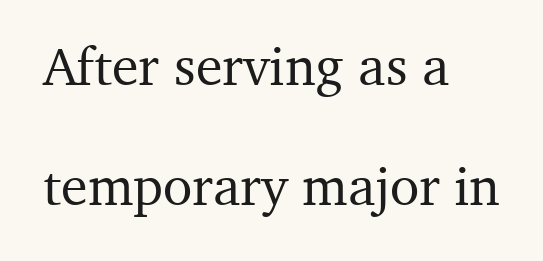
{"serif": "yes", "italic": "no", "width": "normal", "stroke_contrast": "medium", "x_height": "medium", "monospaced": "no", "underline": "no", "align": "left", "line_spacing": "loose", "line_spacing_ratio": 2.22, "letter_spacing": "normal", "letter_spacing_em": 0.0, "glyph_px": 54}
